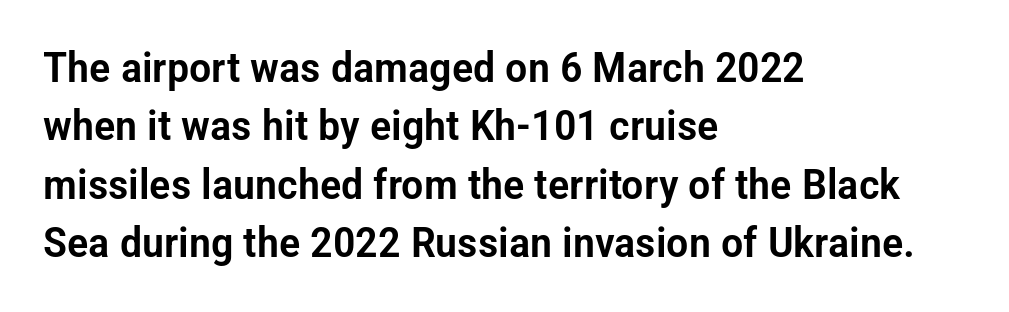
{"serif": "no", "italic": "no", "width": "condensed", "stroke_contrast": "low", "x_height": "medium", "monospaced": "no", "underline": "no", "align": "left", "line_spacing": "normal", "line_spacing_ratio": 1.39, "letter_spacing": "normal", "letter_spacing_em": 0.0, "glyph_px": 42}
